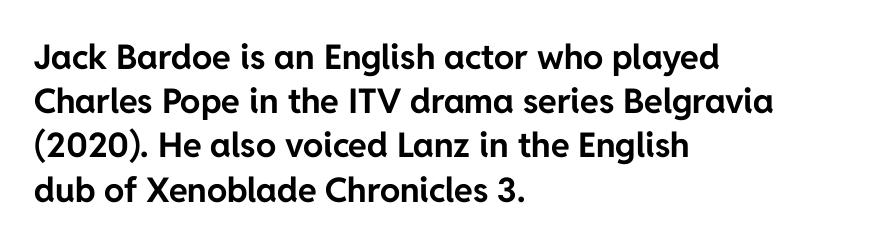
Q: Is the text bold? A: Yes.
Q: Is the text italic (slanted)? A: No, it is upright.
Q: Is the typeface a serif or a sans-serif typeface? A: Sans-serif.
Q: Is the text underlined? A: No.
Q: How is the paragraph aligned? A: Left-aligned.
Q: Is the spacing between letters normal or unusually wide? A: Normal.
Q: Is the spacing between lines tight, normal or loose? A: Normal.
Q: Width (condensed, normal, or wide)? A: Normal.
Q: Stroke contrast? A: Low.
Q: x-height? A: Medium.
Q: Monospaced? A: No.
